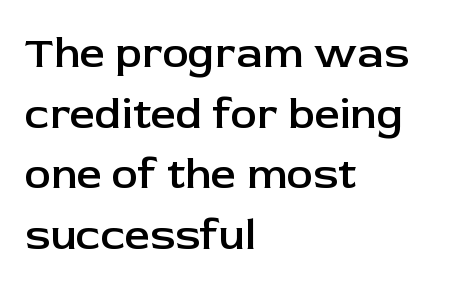
Ordinary non-slanted type is in use. The face used here is a semibold: visibly heavier than regular, lighter than bold. Spacing between characters is what you'd get straight out of the box. The block of text has a typical density, with ordinary space between rows. Descender tails drop into unmarked territory.
